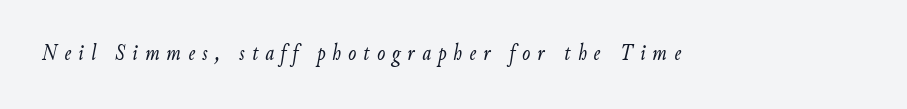
Q: Is the text bold? A: No.
Q: Is the text italic (slanted)? A: Yes, it leans right by about 9 degrees.
Q: Is the text underlined? A: No.
Q: Is the spacing between letters normal or unusually wide? A: Unusually wide.
